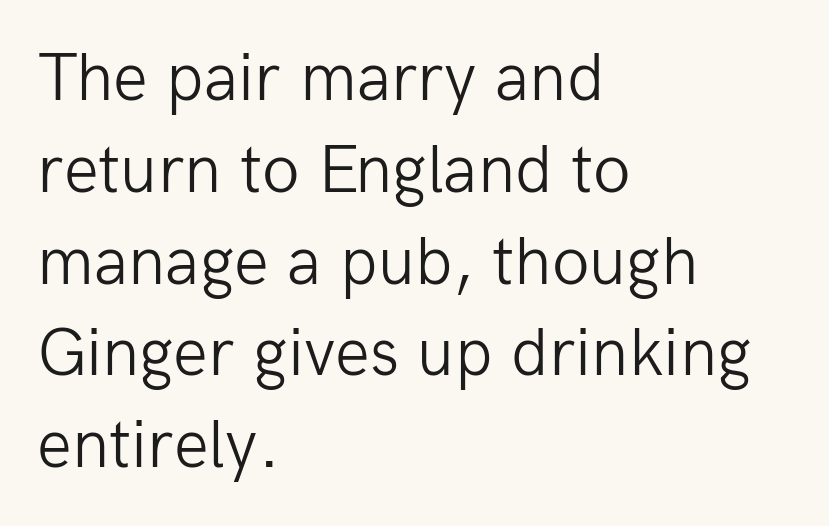
The image shows 69 px light sans-serif type, upright; set left-aligned, normal line spacing (1.33x), normal letter spacing, not underlined; low stroke contrast and a medium x-height.
